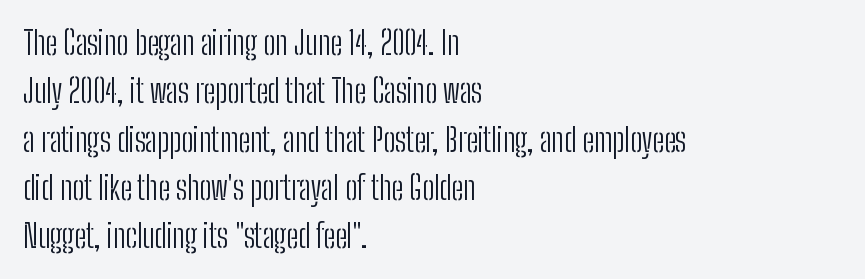
Q: Is the text bold? A: No.
Q: Is the text italic (slanted)? A: No, it is upright.
Q: Is the typeface a serif or a sans-serif typeface? A: Sans-serif.
Q: Is the text underlined? A: No.
Q: How is the paragraph aligned? A: Left-aligned.
Q: Is the spacing between letters normal or unusually wide? A: Normal.
Q: Is the spacing between lines tight, normal or loose? A: Normal.
Q: Width (condensed, normal, or wide)? A: Condensed.
Q: Stroke contrast? A: Low.
Q: x-height? A: Medium.
Q: Monospaced? A: No.
